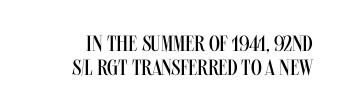
The image shows 22 px text type, upright; set right-aligned, tight line spacing (1.1x), normal letter spacing, not underlined.
